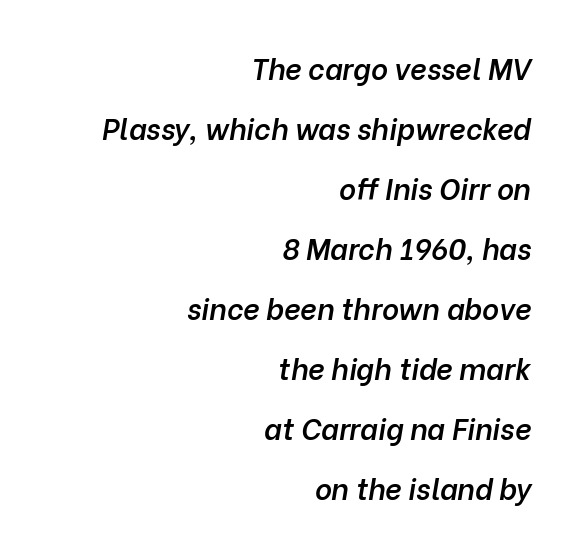
This rendering features lettering with no underline. Here the designer chose a conventional face with non-uniform glyph widths. In terms of leading, this rendering errs on the spacious side. Reading down the block, your eye finds every line finishing at a fixed right position. Compared with an ordinary text face, these strokes are moderately heavier — a semibold. Is the letter spacing exaggerated? No — it looks like the ordinary default.
